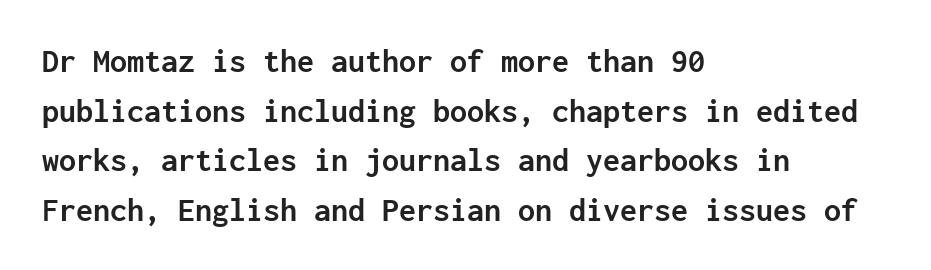
{"serif": "no", "italic": "no", "bold": "yes", "weight": "semibold", "width": "normal", "stroke_contrast": "low", "x_height": "medium", "monospaced": "yes", "underline": "no", "align": "left", "line_spacing": "normal", "line_spacing_ratio": 1.46, "letter_spacing": "normal", "letter_spacing_em": 0.0, "glyph_px": 34}
